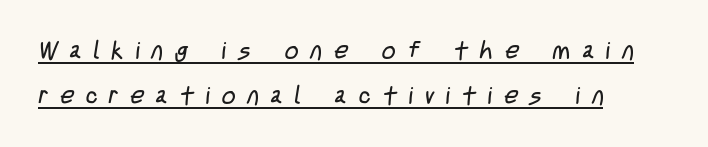
{"bold": "no", "underline": "yes", "align": "left", "line_spacing_ratio": 1.88, "letter_spacing": "wide", "letter_spacing_em": 0.49, "glyph_px": 24}
